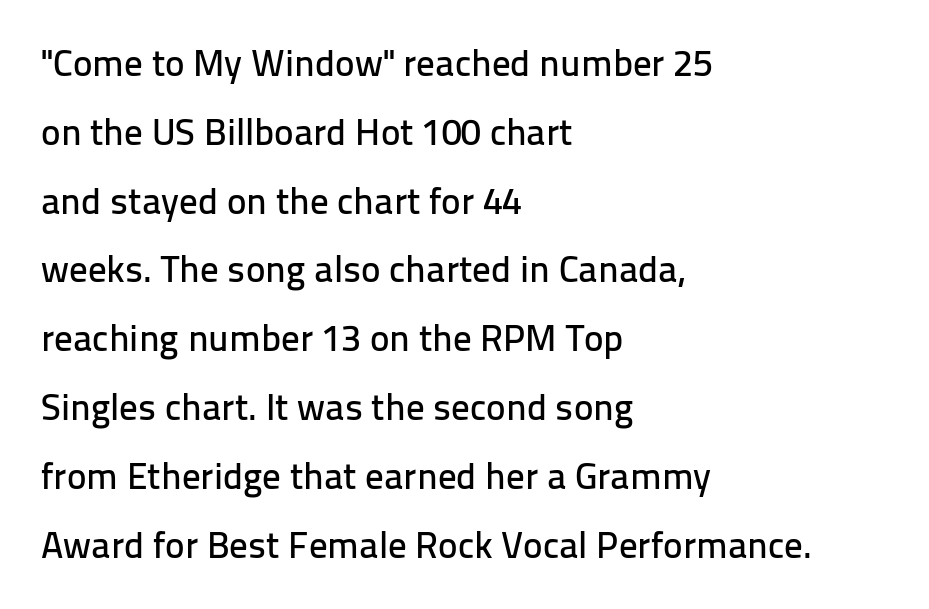
Q: Is the text italic (slanted)? A: No, it is upright.
Q: Is the typeface a serif or a sans-serif typeface? A: Sans-serif.
Q: Is the text underlined? A: No.
Q: How is the paragraph aligned? A: Left-aligned.
Q: Is the spacing between letters normal or unusually wide? A: Normal.
Q: Width (condensed, normal, or wide)? A: Normal.
Q: Stroke contrast? A: Low.
Q: x-height? A: Medium.
Q: Monospaced? A: No.
